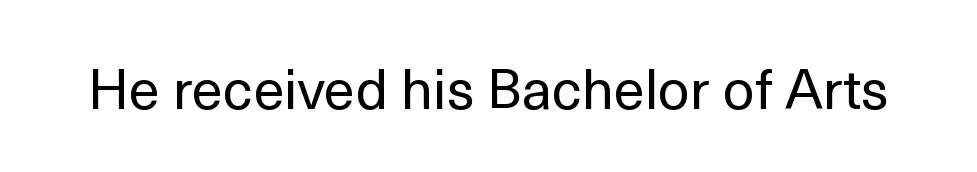
The image shows 56 px regular-weight sans-serif type, upright; set normal letter spacing, not underlined; a medium x-height.
